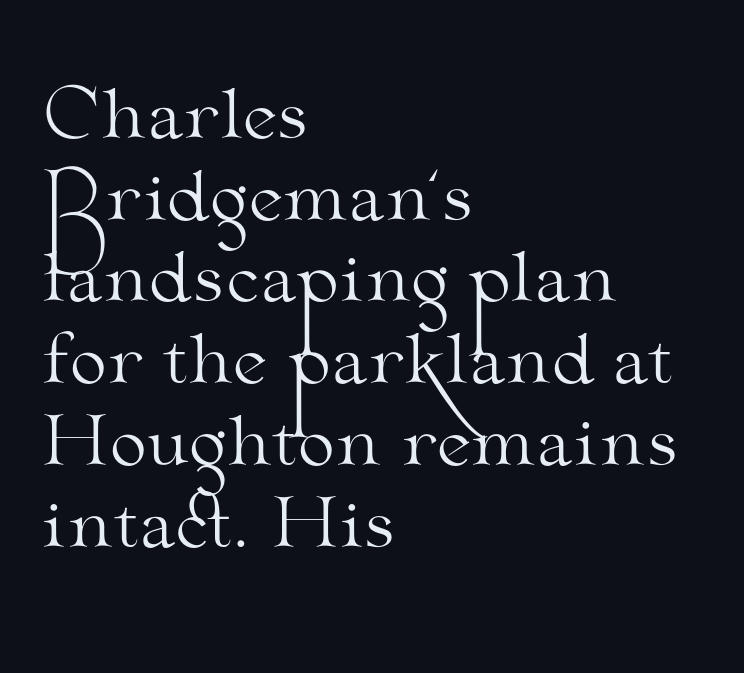
These lines are composed in type with serifs. The letterforms sit at book weight or below. The rendering keeps characters at their native spacing. No word sits above an underline.
